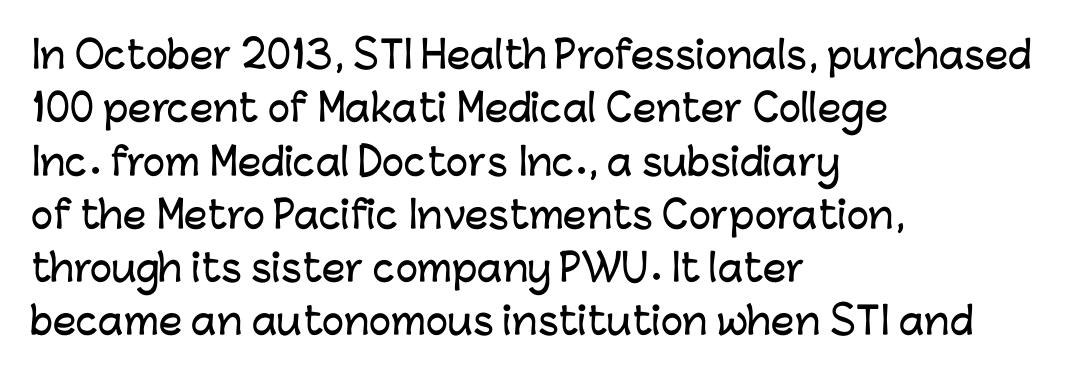
The image shows 37 px sans-serif type, upright; set left-aligned, normal line spacing (1.44x), normal letter spacing, not underlined; low stroke contrast and a medium x-height.
